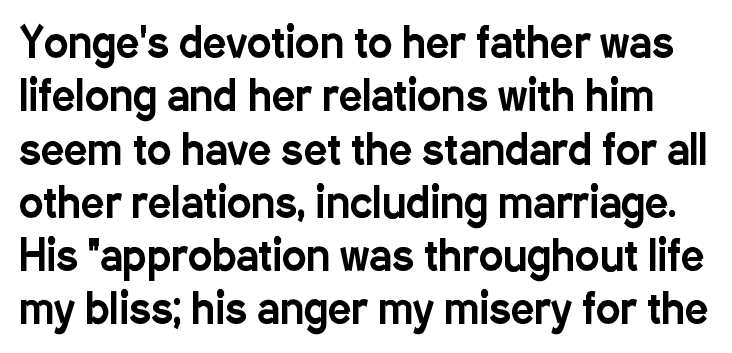
The type is set solid horizontally, with unmodified tracking. Each row of text sits above clean, open space. Proportional: the letters do not fall into vertical columns. Summary of vertical rhythm: regular, with standard interline spacing.
